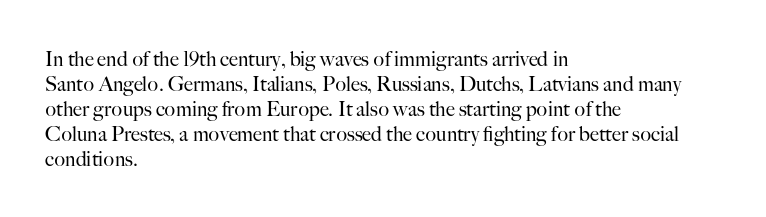
Underline: absent. These glyphs show unthickened strokes, regular width or finer. The leading is moderate, giving the passage an even texture. Upright lettering throughout.
